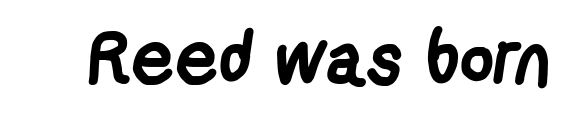
Q: Is the text bold? A: Yes.
Q: Is the typeface a serif or a sans-serif typeface? A: Sans-serif.
Q: Is the text underlined? A: No.
Q: Is the spacing between letters normal or unusually wide? A: Normal.
Q: Width (condensed, normal, or wide)? A: Condensed.
Q: Stroke contrast? A: Low.
Q: x-height? A: Medium.
Q: Monospaced? A: No.
